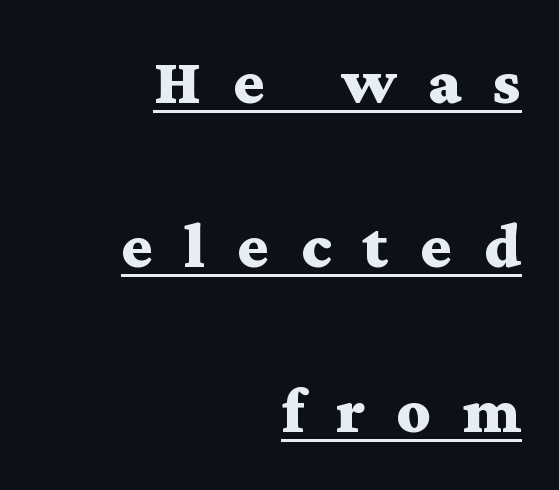
{"serif": "yes", "italic": "no", "bold": "yes", "weight": "bold", "width": "wide", "stroke_contrast": "medium", "x_height": "medium", "monospaced": "no", "underline": "yes", "align": "right", "line_spacing": "loose", "line_spacing_ratio": 2.49, "letter_spacing": "wide", "letter_spacing_em": 0.48, "glyph_px": 66}
